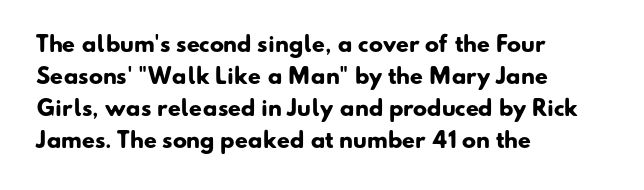
Q: Is the text bold? A: Yes.
Q: Is the text underlined? A: No.
Q: How is the paragraph aligned? A: Left-aligned.
Q: Is the spacing between letters normal or unusually wide? A: Normal.
Q: Is the spacing between lines tight, normal or loose? A: Normal.
